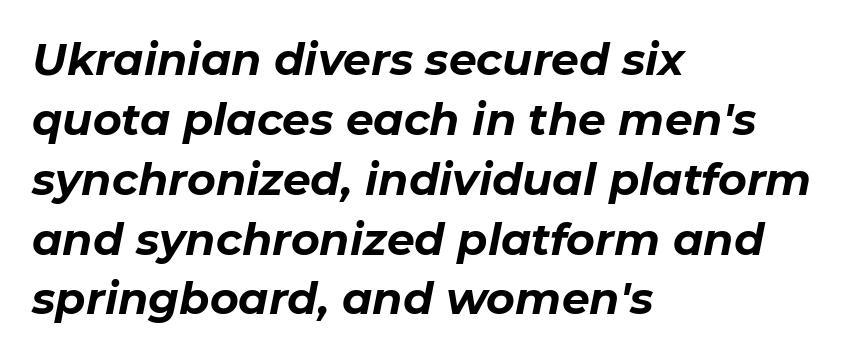
{"italic": "yes", "lean": "right", "slant_degrees": 11, "bold": "yes", "weight": "bold", "width": "normal", "stroke_contrast": "low", "x_height": "medium", "monospaced": "no", "underline": "no", "align": "left", "line_spacing": "normal", "line_spacing_ratio": 1.36, "letter_spacing": "normal", "letter_spacing_em": 0.0, "glyph_px": 44}
